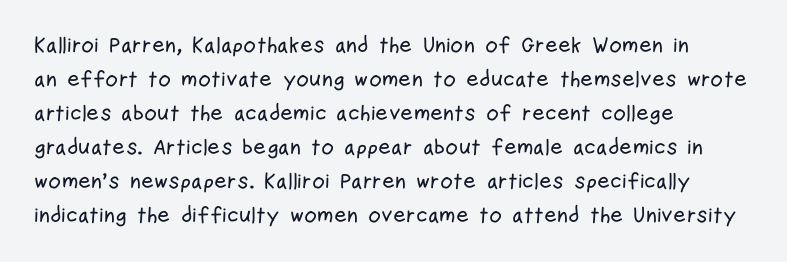
{"italic": "no", "underline": "no", "align": "left", "line_spacing": "normal", "line_spacing_ratio": 1.55, "letter_spacing": "normal", "letter_spacing_em": 0.0, "glyph_px": 22}
